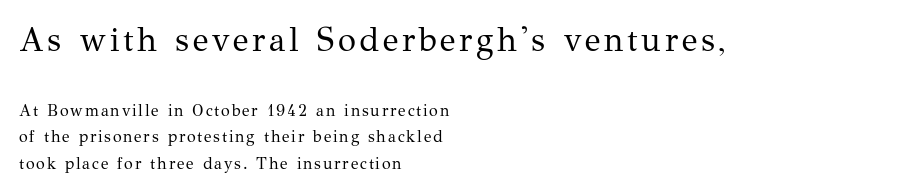
Q: Is the text bold? A: No.
Q: Is the text italic (slanted)? A: No, it is upright.
Q: Is the typeface a serif or a sans-serif typeface? A: Serif.
Q: Is the text underlined? A: No.
Q: How is the paragraph aligned? A: Left-aligned.
Q: Is the spacing between lines tight, normal or loose? A: Normal.
Q: Which block of text is set in a larger size, the first (top) or the second (bottom)? A: The first (top) one.
Q: Width (condensed, normal, or wide)? A: Normal.
Q: Stroke contrast? A: Medium.
Q: x-height? A: Medium.
Q: Monospaced? A: No.
